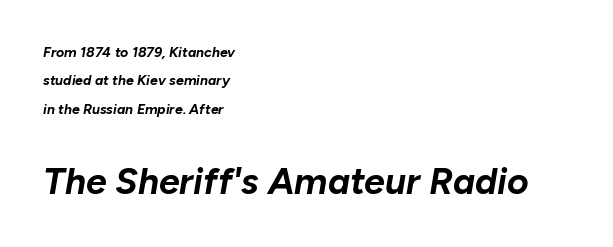
The rendering uses natural spacing where letterforms have individual widths. This rendering features lettering with no underline. Alignment: flush left. Italic? Definitely — the glyphs are oblique. Words appear dense and cohesive because spacing is normal.
